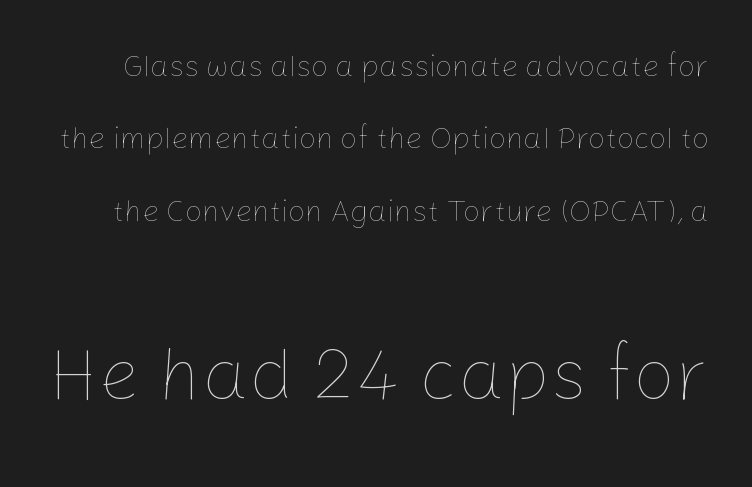
Q: Is the text bold? A: No.
Q: Is the text italic (slanted)? A: No, it is upright.
Q: Is the text underlined? A: No.
Q: Is the spacing between letters normal or unusually wide? A: Normal.
Q: Is the spacing between lines tight, normal or loose? A: Loose.
Q: Which block of text is set in a larger size, the first (top) or the second (bottom)? A: The second (bottom) one.
Q: Width (condensed, normal, or wide)? A: Normal.
Q: Stroke contrast? A: Low.
Q: x-height? A: Medium.
Q: Monospaced? A: No.
